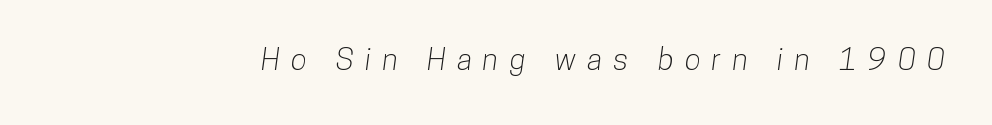
Q: Is the typeface a serif or a sans-serif typeface? A: Sans-serif.
Q: Is the text underlined? A: No.
Q: Is the spacing between letters normal or unusually wide? A: Unusually wide.
Q: Width (condensed, normal, or wide)? A: Condensed.
Q: Stroke contrast? A: Low.
Q: x-height? A: Medium.
Q: Monospaced? A: No.
